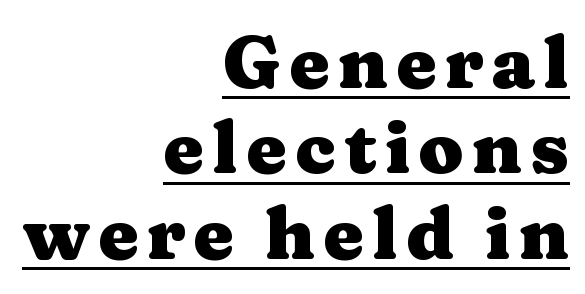
Q: Is the text bold? A: Yes.
Q: Is the text italic (slanted)? A: No, it is upright.
Q: Is the typeface a serif or a sans-serif typeface? A: Serif.
Q: Is the text underlined? A: Yes.
Q: How is the paragraph aligned? A: Right-aligned.
Q: Width (condensed, normal, or wide)? A: Wide.
Q: Stroke contrast? A: Medium.
Q: x-height? A: Medium.
Q: Monospaced? A: No.
